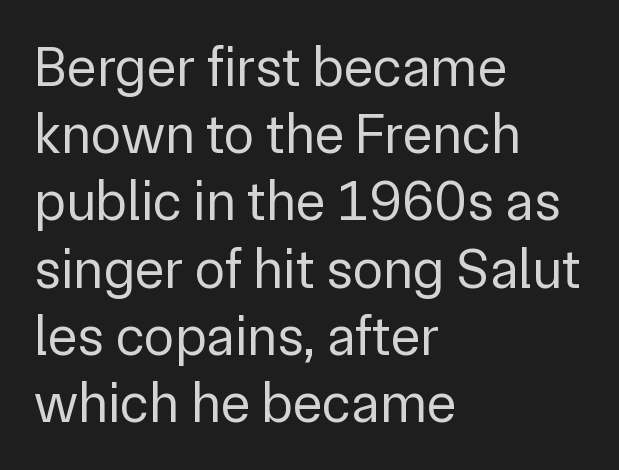
This sample has the flowing, uneven cadence of proportional lettering. Style check: upright. Glyph-to-glyph distance matches everyday printed text. Each row of text sits above clean, open space.
